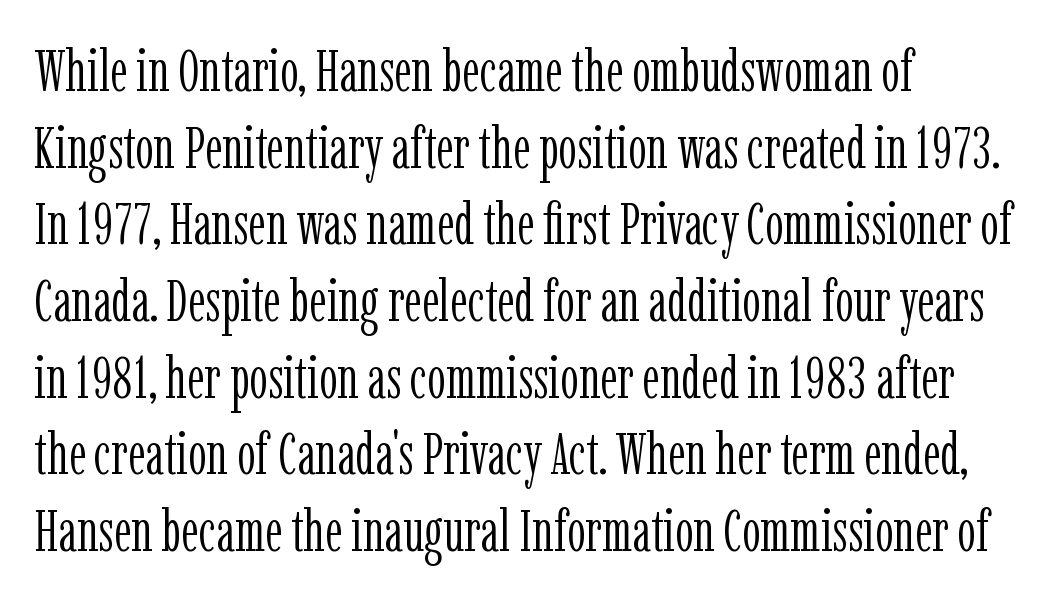
The image shows 59 px light, condensed serif type, upright; set left-aligned, normal line spacing (1.3x), normal letter spacing, not underlined; low stroke contrast and a medium x-height.
